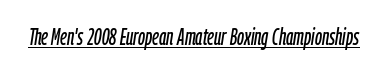
{"italic": "yes", "lean": "right", "slant_degrees": 9, "underline": "yes", "letter_spacing": "normal", "letter_spacing_em": 0.0, "glyph_px": 23}
